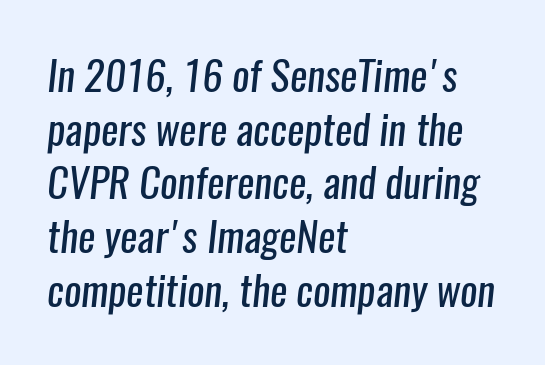
Lines of text with bare space underneath. Each word holds together tightly as a unit, with standard inter-letter gaps. A classic flush-left, rag-right setting is used for this passage. Students, observe: this is what conventionally led text looks like.
